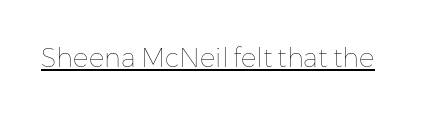
{"italic": "no", "bold": "no", "underline": "yes", "letter_spacing": "normal", "letter_spacing_em": 0.0, "glyph_px": 26}
